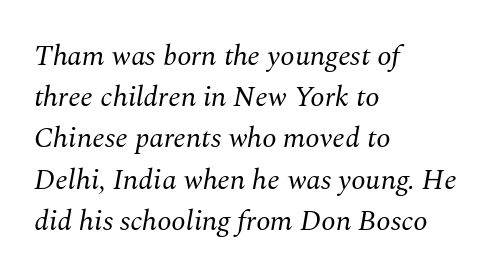
Q: Is the text bold? A: No.
Q: Is the text italic (slanted)? A: Yes, it leans right by about 10 degrees.
Q: Is the typeface a serif or a sans-serif typeface? A: Serif.
Q: Is the text underlined? A: No.
Q: How is the paragraph aligned? A: Left-aligned.
Q: Is the spacing between letters normal or unusually wide? A: Normal.
Q: Is the spacing between lines tight, normal or loose? A: Normal.
Q: Width (condensed, normal, or wide)? A: Normal.
Q: Stroke contrast? A: Medium.
Q: x-height? A: Medium.
Q: Monospaced? A: No.
